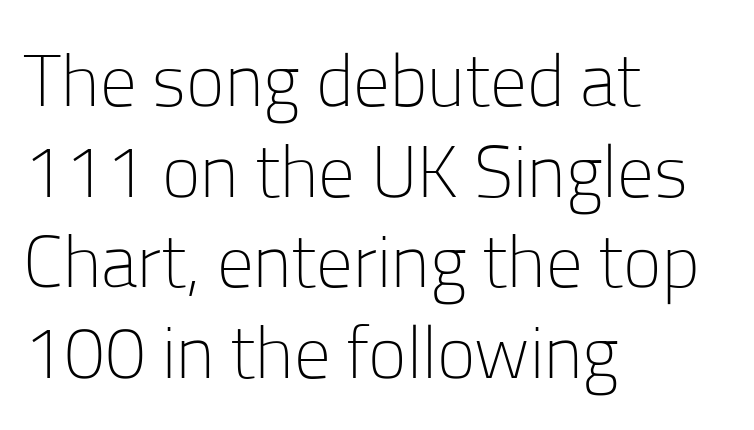
{"serif": "no", "italic": "no", "bold": "no", "weight": "light", "width": "normal", "stroke_contrast": "low", "x_height": "medium", "monospaced": "no", "underline": "no", "align": "left", "line_spacing_ratio": 1.24, "letter_spacing": "normal", "letter_spacing_em": 0.0, "glyph_px": 73}
